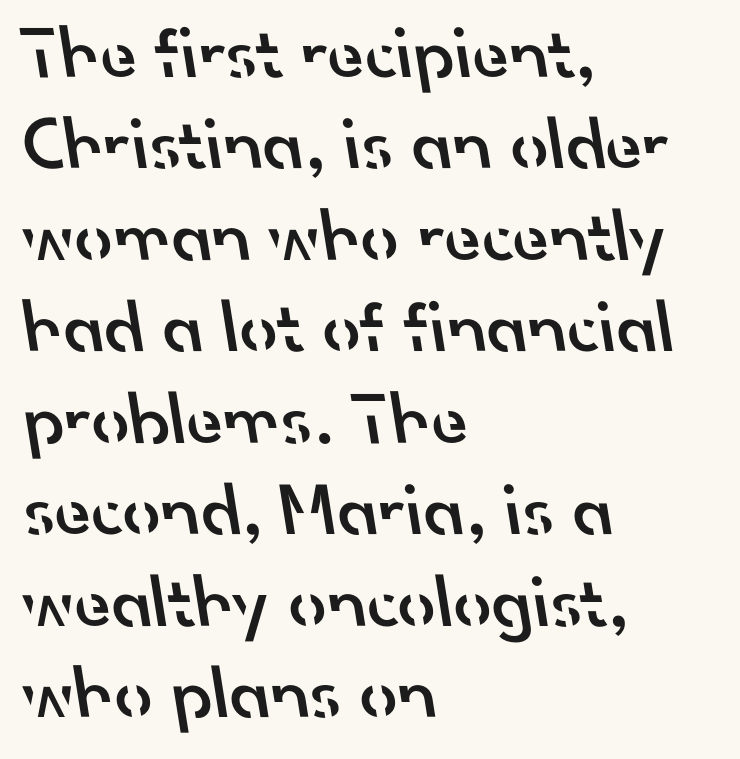
The characters look somewhat weighty, a semibold short of true bold. Typographically, this falls in the sans-serif category. You could not count columns in this text — the font is proportionally spaced. A classic flush-left, rag-right setting is used for this passage. There is no visible air inserted between adjacent glyphs.
